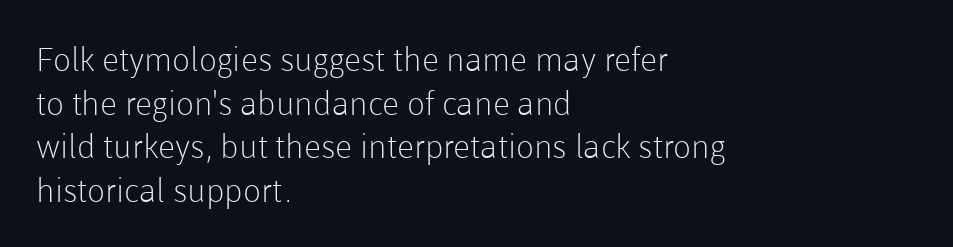
The image shows 33 px light sans-serif type, upright; set left-aligned, normal line spacing (1.32x), normal letter spacing, not underlined; low stroke contrast and a medium x-height.
